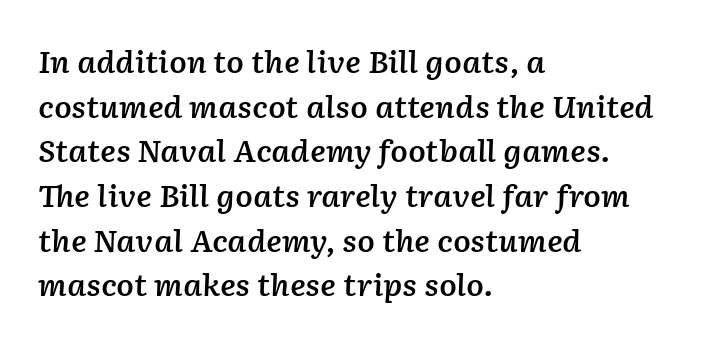
Words appear dense and cohesive because spacing is normal. There's an unmistakable incline to the writing here. Compared with an ordinary text face, these strokes are moderately heavier — a semibold. A typesetter would call this proportional, since set widths differ per character. Honestly, there is no underline to notice here at all.
